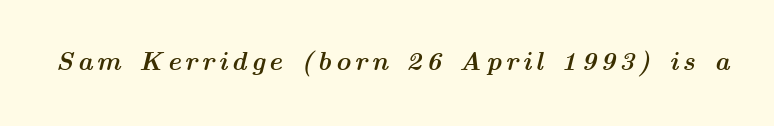
Q: Is the text bold? A: Yes.
Q: Is the text italic (slanted)? A: Yes, it leans right by about 14 degrees.
Q: Is the text underlined? A: No.
